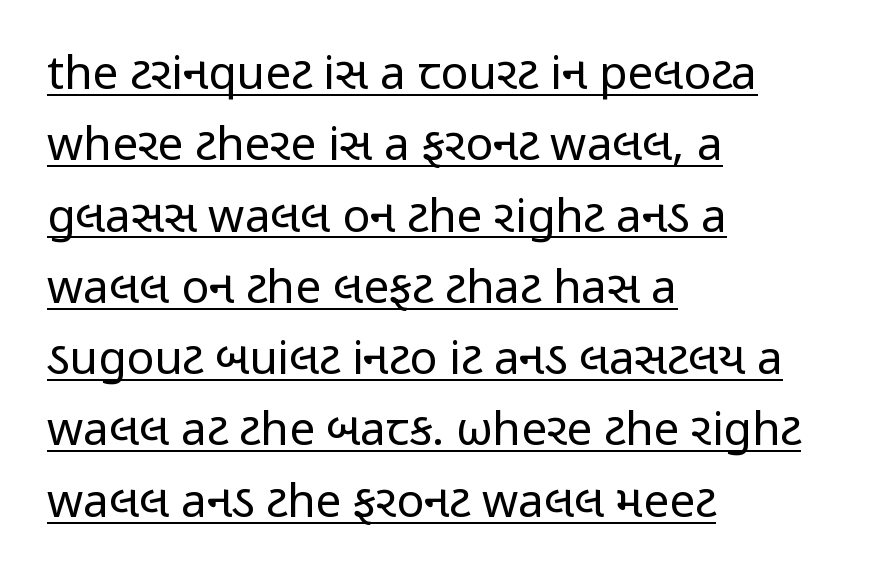
{"serif": "no", "italic": "no", "bold": "no", "weight": "regular", "width": "condensed", "stroke_contrast": "low", "x_height": "medium", "monospaced": "no", "underline": "yes", "align": "left", "line_spacing": "normal", "line_spacing_ratio": 1.55, "letter_spacing": "normal", "letter_spacing_em": 0.0, "glyph_px": 46}
